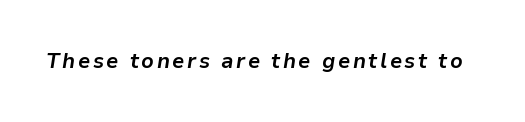
The image shows 21 px bold type, italic (leaning right); set not underlined.
